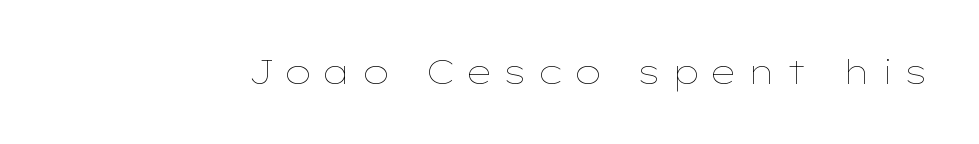
{"italic": "no", "bold": "no", "weight": "thin", "width": "wide", "stroke_contrast": "low", "x_height": "medium", "monospaced": "no", "underline": "no", "letter_spacing": "wide", "letter_spacing_em": 0.3, "glyph_px": 33}
